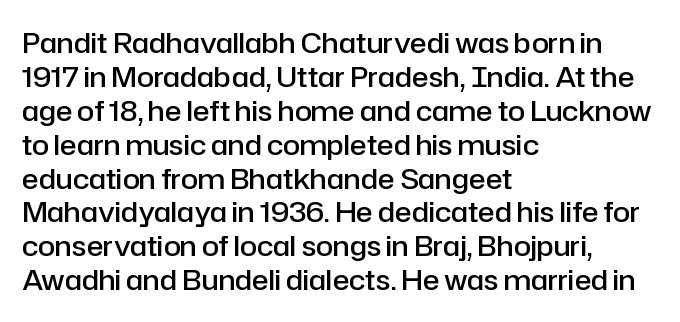
Strokes here are thickened, but only to semibold level. The glyphs in this specimen are sans serif. The rendering uses natural spacing where letterforms have individual widths. A student would call this left alignment; a typographer would say flush left, rag right.
